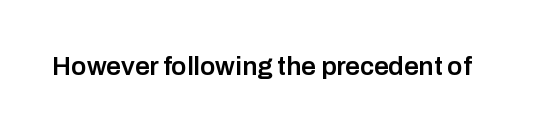
Q: Is the text bold? A: Semi-bold.
Q: Is the text italic (slanted)? A: No, it is upright.
Q: Is the text underlined? A: No.
Q: Is the spacing between letters normal or unusually wide? A: Normal.
